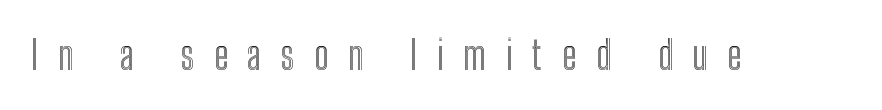
You could not count columns in this text — the font is proportionally spaced. This is roman type, the default non-slanted kind. Tracking here is generous; glyphs stand well apart from one another. Check under the words: just untouched page.
